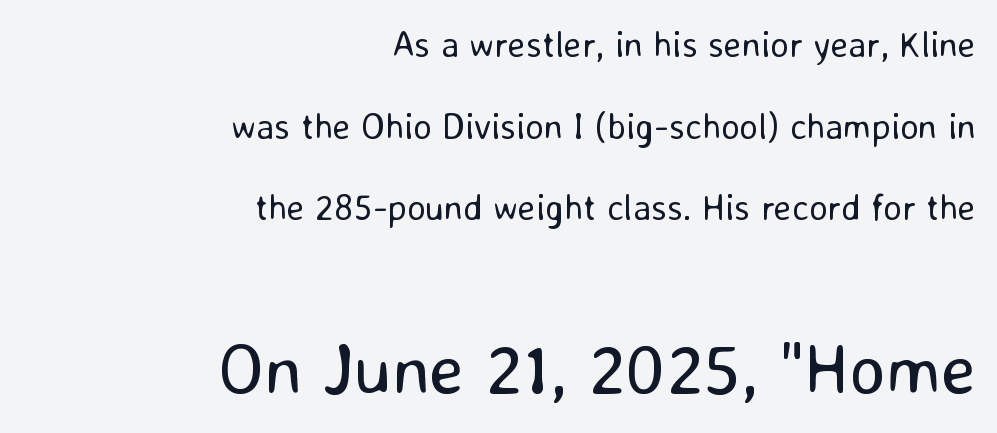
The image shows 71 px regular-weight sans-serif type, upright; set right-aligned, loose line spacing (2.27x), normal letter spacing, not underlined; the second (bottom) block is 1.97x larger; low stroke contrast and a medium x-height.
